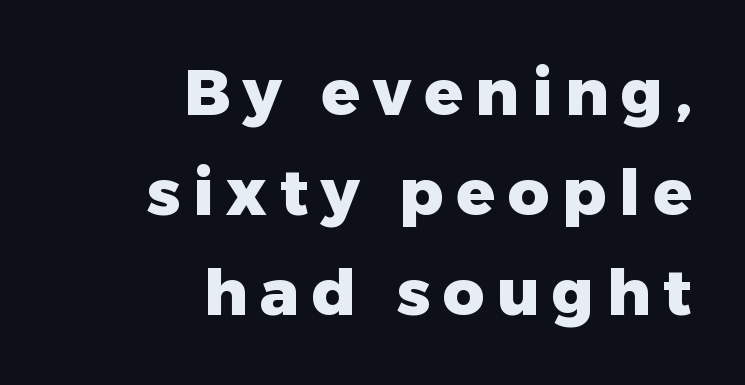
Q: Is the text bold? A: Yes.
Q: Is the text italic (slanted)? A: No, it is upright.
Q: Is the typeface a serif or a sans-serif typeface? A: Sans-serif.
Q: Is the text underlined? A: No.
Q: How is the paragraph aligned? A: Right-aligned.
Q: Is the spacing between letters normal or unusually wide? A: Unusually wide.
Q: Is the spacing between lines tight, normal or loose? A: Normal.
Q: Width (condensed, normal, or wide)? A: Normal.
Q: Stroke contrast? A: Low.
Q: x-height? A: Medium.
Q: Monospaced? A: No.
